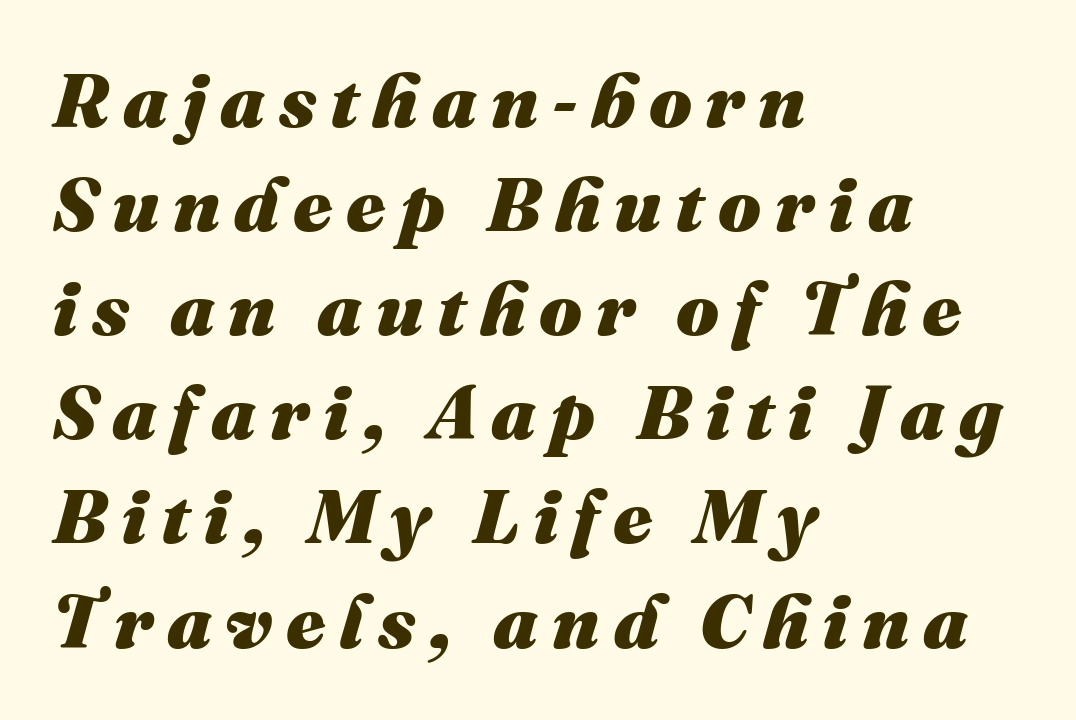
The image shows 76 px heavy type, italic (leaning right); set left-aligned, normal line spacing (1.37x), not underlined; medium stroke contrast and a medium x-height.
